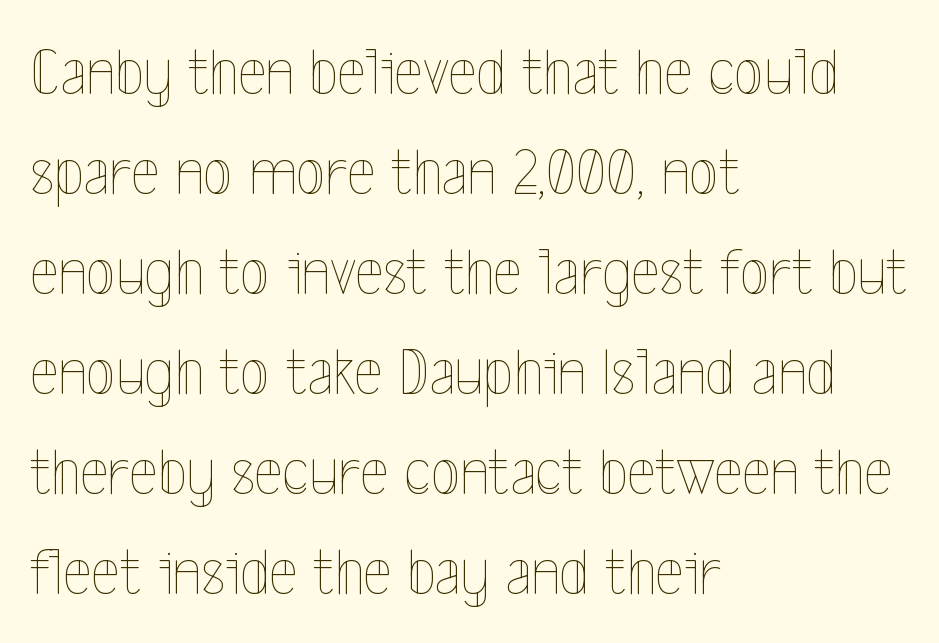
Q: Is the text bold? A: No.
Q: Is the text italic (slanted)? A: No, it is upright.
Q: Is the text underlined? A: No.
Q: How is the paragraph aligned? A: Left-aligned.
Q: Is the spacing between letters normal or unusually wide? A: Normal.
Q: Is the spacing between lines tight, normal or loose? A: Normal.
Q: Width (condensed, normal, or wide)? A: Condensed.
Q: x-height? A: Medium.
Q: Monospaced? A: No.
